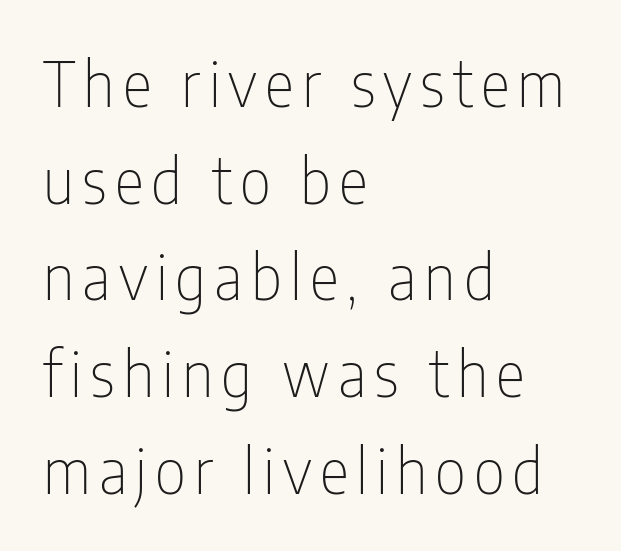
{"serif": "no", "italic": "no", "bold": "no", "weight": "thin", "width": "condensed", "stroke_contrast": "low", "x_height": "medium", "monospaced": "no", "underline": "no", "align": "left", "line_spacing": "normal", "line_spacing_ratio": 1.56, "glyph_px": 62}
